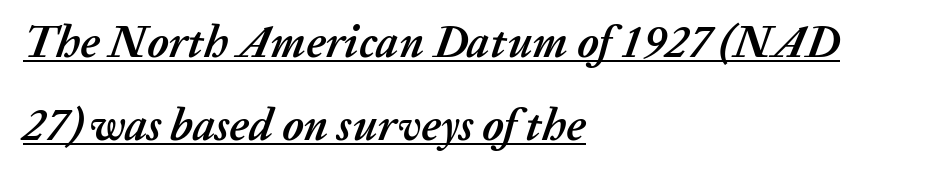
Teacher's note: observe the even left margin — that is flush-left alignment. Proportional: the letters do not fall into vertical columns. A full-strength bold gives these letters their thick strokes. An italicized treatment has been applied to the whole sample.
